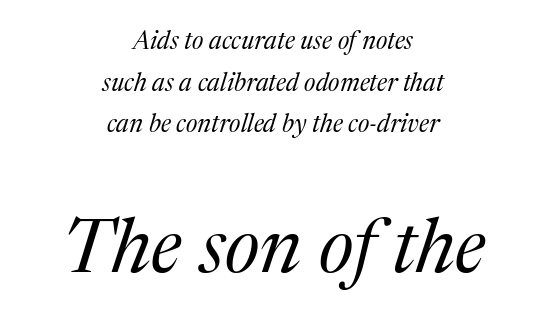
Nobody touched the tracking dial on this one. The typesetting does not lean heavy: it is not bold. The later block is typeset at a bigger size than the earlier block. These lines are rendered in a variable-pitch font. The rendering positions every line midway between the sides.
